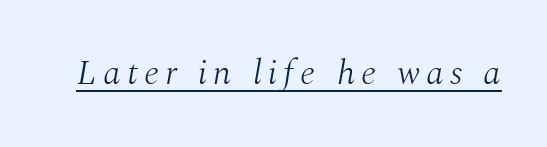
The image shows 35 px light serif type, italic (leaning right); set underlined; medium stroke contrast and a medium x-height.
